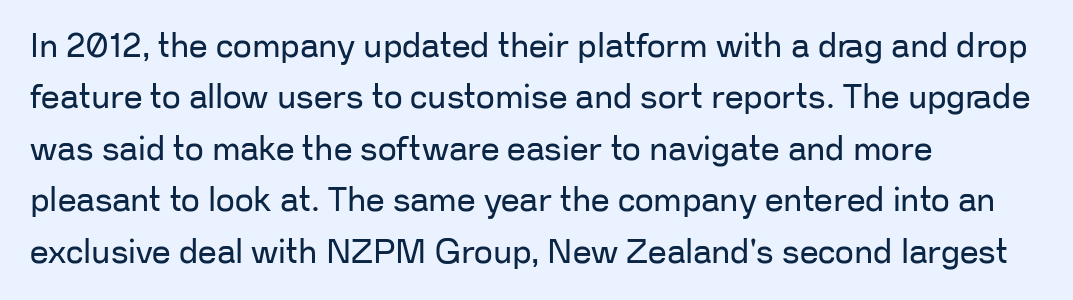
Q: Is the text bold? A: No.
Q: Is the text italic (slanted)? A: No, it is upright.
Q: Is the typeface a serif or a sans-serif typeface? A: Sans-serif.
Q: Is the text underlined? A: No.
Q: How is the paragraph aligned? A: Left-aligned.
Q: Is the spacing between letters normal or unusually wide? A: Normal.
Q: Is the spacing between lines tight, normal or loose? A: Normal.
Q: Width (condensed, normal, or wide)? A: Normal.
Q: Stroke contrast? A: Low.
Q: x-height? A: Medium.
Q: Monospaced? A: No.
